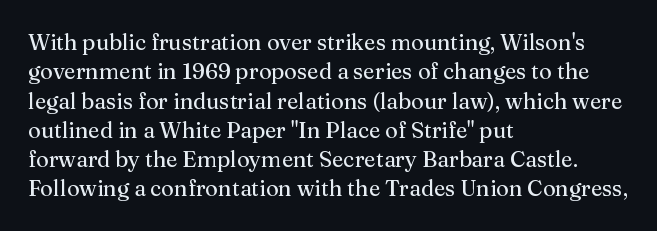
Caption: face not bold, strokes unweighted. Whoever set this chose a conventional vertical rhythm. This sample uses plain, unmodified letter spacing. The lettering stays uniformly vertical, giving the passage a roman look. Rule under the text: the space is simply empty.
